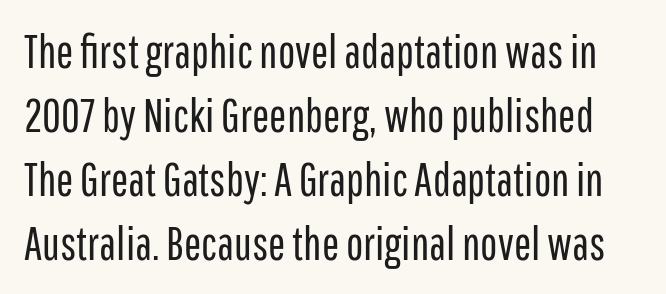
Heft: none added — not bold. How would I describe the line gaps? Plain and ordinary. Look at the tracking — it's just the regular setting, nothing added. In terms of letterform style, serifs are entirely absent.
